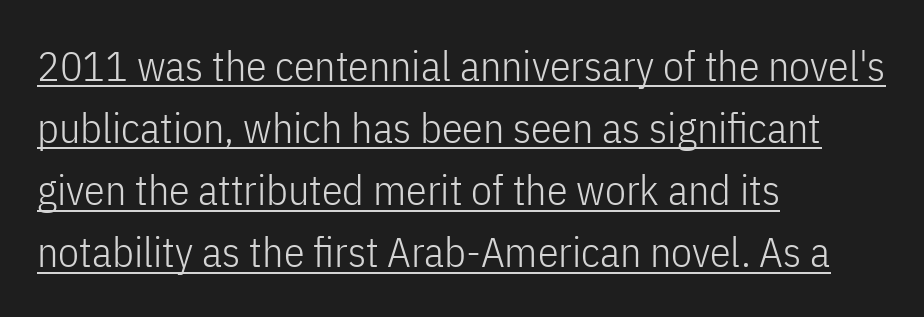
{"serif": "no", "italic": "no", "bold": "no", "weight": "light", "width": "condensed", "stroke_contrast": "low", "x_height": "medium", "monospaced": "no", "underline": "yes", "align": "left", "line_spacing": "normal", "line_spacing_ratio": 1.48, "letter_spacing": "normal", "letter_spacing_em": 0.0, "glyph_px": 42}
